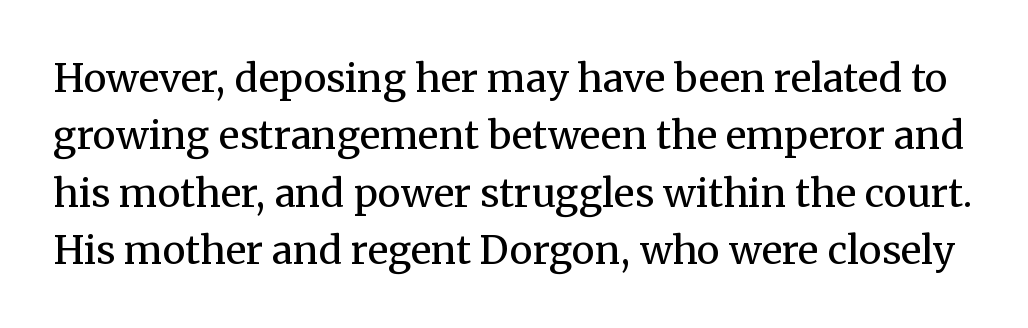
{"serif": "yes", "italic": "no", "bold": "no", "weight": "regular", "width": "normal", "stroke_contrast": "medium", "x_height": "medium", "monospaced": "no", "underline": "no", "line_spacing": "normal", "line_spacing_ratio": 1.47, "letter_spacing": "normal", "letter_spacing_em": 0.0, "glyph_px": 39}
